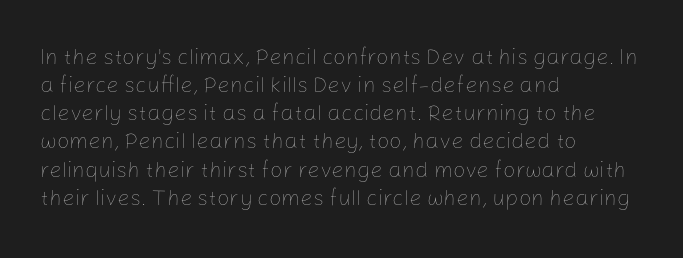
{"italic": "no", "bold": "no", "underline": "no", "align": "left", "line_spacing": "normal", "line_spacing_ratio": 1.28, "letter_spacing": "normal", "letter_spacing_em": 0.0, "glyph_px": 22}
